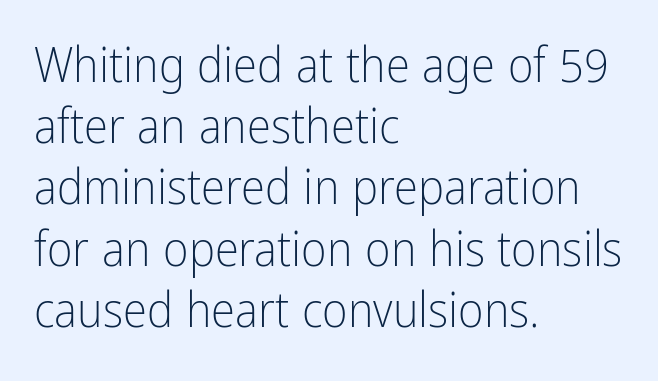
Clear beneath every line of the passage. These lines keep a tight, regular rhythm from letter to letter. Rendered with straight, roman letterforms. These glyphs show unthickened strokes, regular width or finer. A student would call this left alignment; a typographer would say flush left, rag right.
